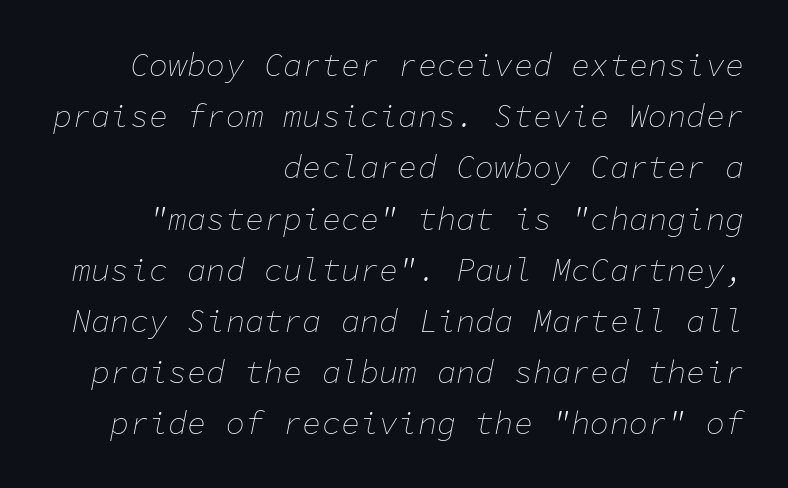
Each row of text sits above clean, open space. Students, observe: this is what conventionally led text looks like. The face used here is monospaced, like something from a code editor. Slanted lettering throughout.
